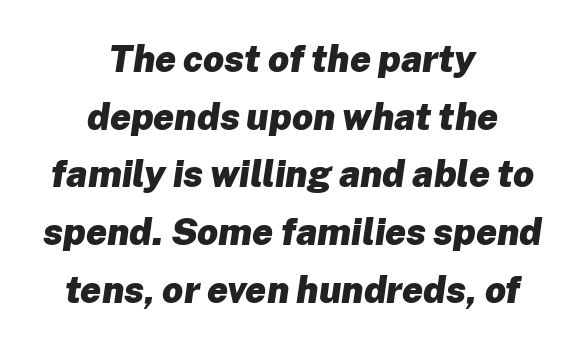
The image shows 37 px heavy type, italic (leaning right); set centered, normal line spacing (1.56x), normal letter spacing, not underlined; low stroke contrast and a medium x-height.
